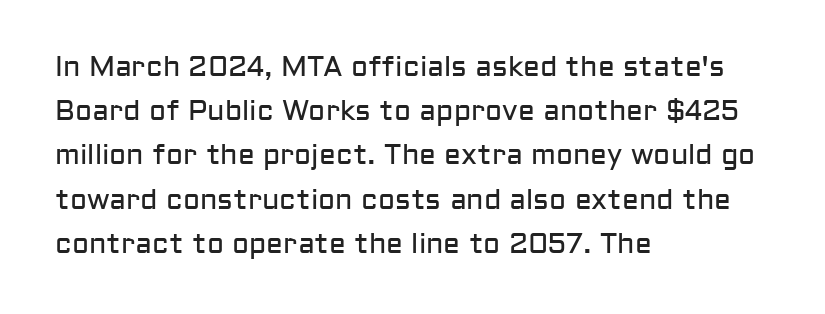
Horizontal alignment here is leftward, the default for most running prose. These lines were composed using upright roman letters. Proportional: the letters do not fall into vertical columns. Between one letter and the next there's only the usual sliver of space. The typeface has the unassuming heft of standard copy or less. The baseline area is clear.
